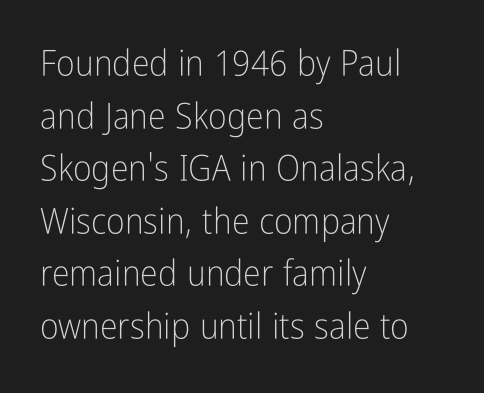
Typeset ragged right — the left edge is the straight one. Bare-footed words on every line. Looks like regular typesetting: each glyph gets only the width it needs. This sample uses plain, unmodified letter spacing. The line-height multiplier appears to be the usual default. Weight: in the light-to-regular range.
